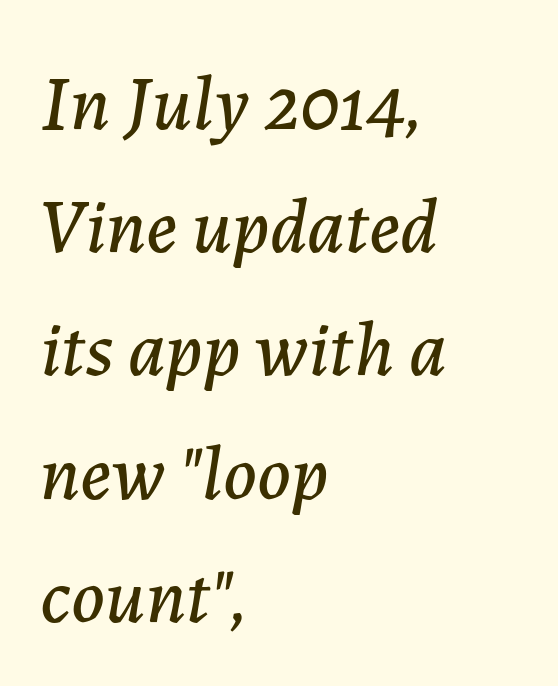
Q: Is the text italic (slanted)? A: Yes, it leans right by about 7 degrees.
Q: Is the text underlined? A: No.
Q: How is the paragraph aligned? A: Left-aligned.
Q: Is the spacing between letters normal or unusually wide? A: Normal.
Q: Is the spacing between lines tight, normal or loose? A: Normal.
Q: Width (condensed, normal, or wide)? A: Normal.
Q: Stroke contrast? A: Low.
Q: x-height? A: Medium.
Q: Monospaced? A: No.
